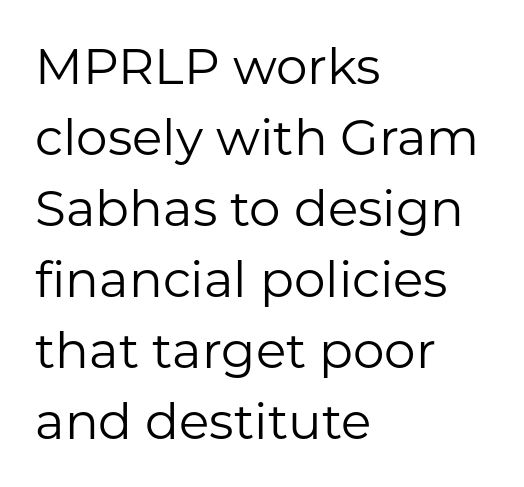
The image shows 50 px regular-weight sans-serif type, upright; set left-aligned, normal line spacing (1.42x), normal letter spacing, not underlined; low stroke contrast and a medium x-height.
